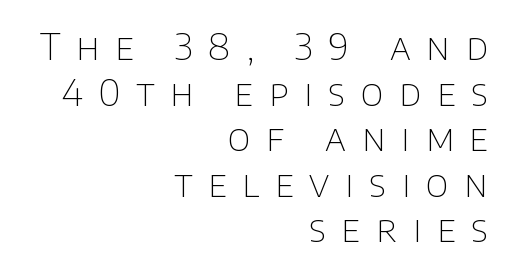
The image shows 37 px thin sans-serif type, upright; set right-aligned, line spacing 1.23x, unusually wide letter spacing (+0.43 em), not underlined; low stroke contrast and a large x-height.
